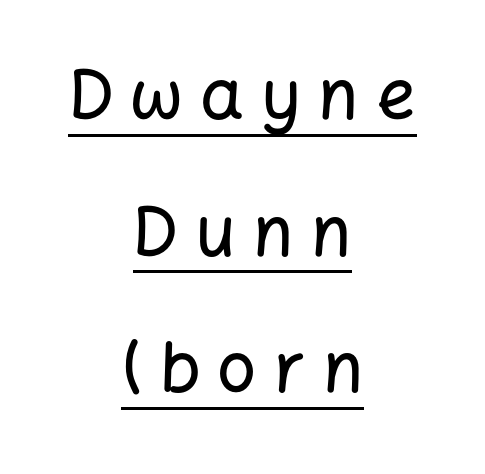
This sample uses expanded letter spacing, leaving extra air between glyphs. Honestly, the underline is the first thing you notice here. These lines were composed using upright roman letters. Loosely led — the rows are spread out. You could not count columns in this text — the font is proportionally spaced. Compared with a flush-left layout, this one balances lines on the center instead.
